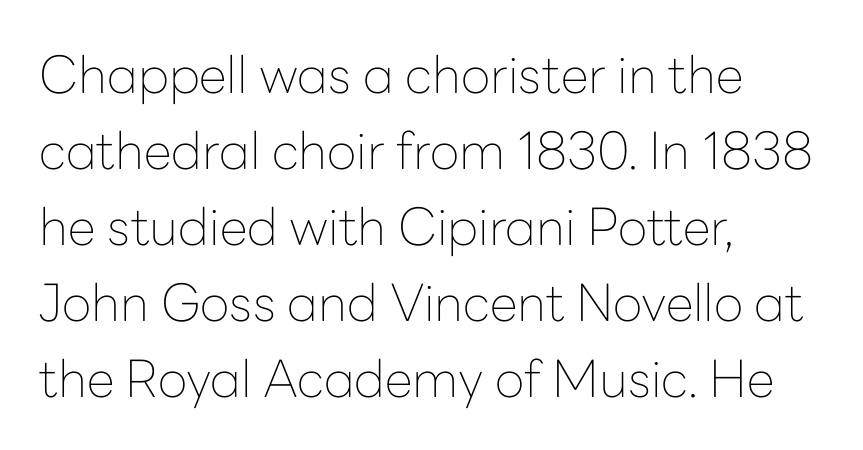
Q: Is the text bold? A: No.
Q: Is the text italic (slanted)? A: No, it is upright.
Q: Is the typeface a serif or a sans-serif typeface? A: Sans-serif.
Q: Is the text underlined? A: No.
Q: How is the paragraph aligned? A: Left-aligned.
Q: Is the spacing between letters normal or unusually wide? A: Normal.
Q: Is the spacing between lines tight, normal or loose? A: Normal.
Q: Width (condensed, normal, or wide)? A: Normal.
Q: Stroke contrast? A: Low.
Q: x-height? A: Medium.
Q: Monospaced? A: No.
